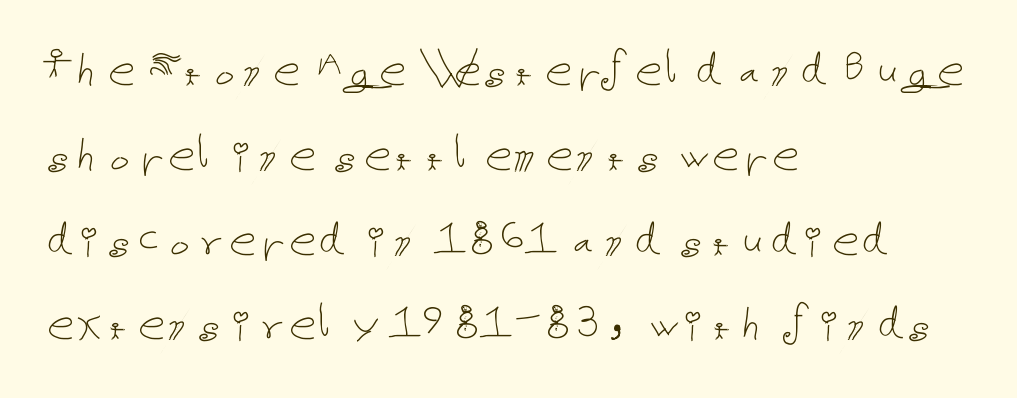
Q: Is the text bold? A: No.
Q: Is the text italic (slanted)? A: No, it is upright.
Q: Is the text underlined? A: No.
Q: How is the paragraph aligned? A: Left-aligned.
Q: Is the spacing between letters normal or unusually wide? A: Normal.
Q: Is the spacing between lines tight, normal or loose? A: Normal.
Q: Width (condensed, normal, or wide)? A: Normal.
Q: Stroke contrast? A: Low.
Q: x-height? A: Medium.
